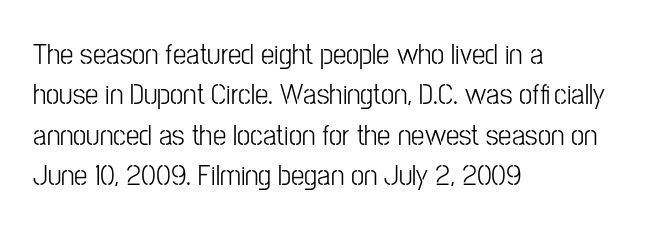
Q: Is the text bold? A: No.
Q: Is the text italic (slanted)? A: No, it is upright.
Q: Is the typeface a serif or a sans-serif typeface? A: Sans-serif.
Q: Is the text underlined? A: No.
Q: How is the paragraph aligned? A: Left-aligned.
Q: Is the spacing between letters normal or unusually wide? A: Normal.
Q: Is the spacing between lines tight, normal or loose? A: Normal.
Q: Width (condensed, normal, or wide)? A: Condensed.
Q: Stroke contrast? A: Low.
Q: x-height? A: Medium.
Q: Monospaced? A: No.
